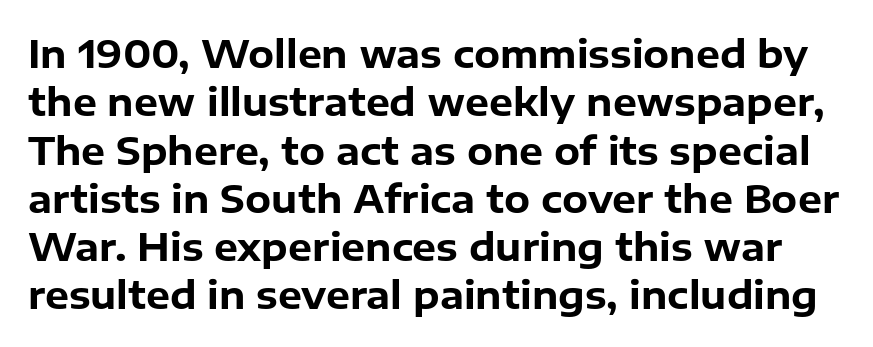
Underlining? Definitely not there. Do the characters align in a grid? No, the font is proportional. These lines sit exactly where default settings would place them. The type is set solid horizontally, with unmodified tracking. I'd describe the lettering as bold — thick and assertive.
